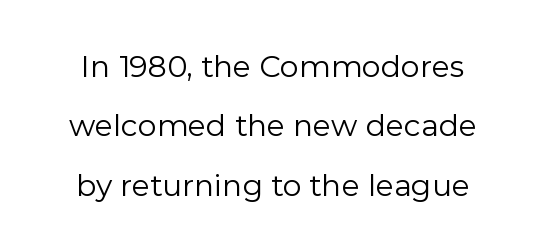
The image shows 30 px regular-weight sans-serif type, upright; set loose line spacing (1.98x), normal letter spacing, not underlined; low stroke contrast and a medium x-height.
